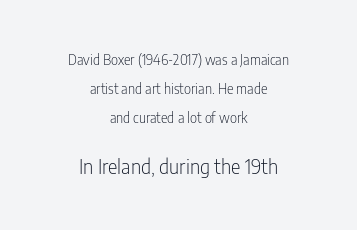
Q: Is the text bold? A: No.
Q: Is the text italic (slanted)? A: No, it is upright.
Q: Is the text underlined? A: No.
Q: How is the paragraph aligned? A: Centered.
Q: Is the spacing between letters normal or unusually wide? A: Normal.
Q: Is the spacing between lines tight, normal or loose? A: Loose.
Q: Which block of text is set in a larger size, the first (top) or the second (bottom)? A: The second (bottom) one.
